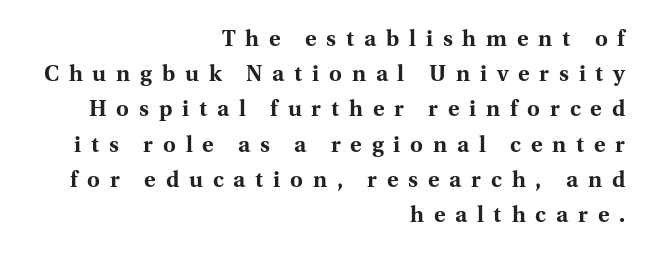
{"italic": "no", "bold": "yes", "underline": "no", "align": "right", "line_spacing": "normal", "line_spacing_ratio": 1.6, "letter_spacing": "wide", "letter_spacing_em": 0.45, "glyph_px": 22}
